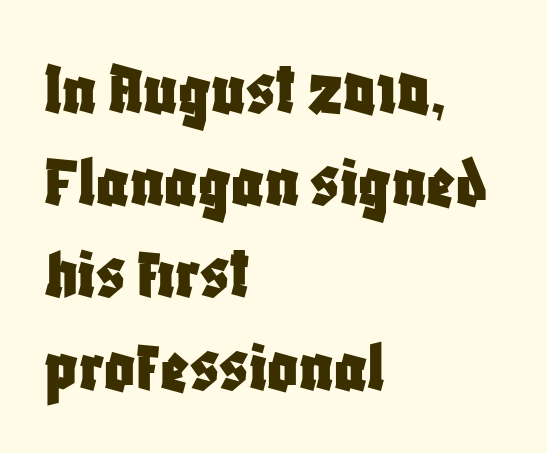
Layout note: lines flush left. The specimen reads as upright at a glance. Does the type have serifs? No, each stem ends abruptly. Here the designer chose a conventional face with non-uniform glyph widths. No extra tracking has been applied to these lines.
